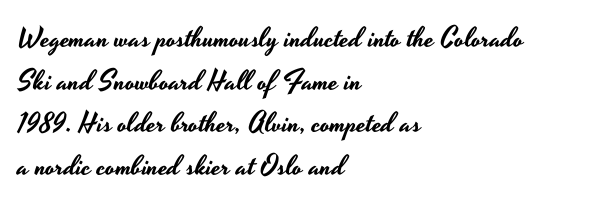
{"serif": "no", "width": "wide", "stroke_contrast": "low", "x_height": "small", "monospaced": "no", "underline": "no", "align": "left", "line_spacing": "normal", "line_spacing_ratio": 1.52, "letter_spacing": "normal", "letter_spacing_em": 0.0, "glyph_px": 28}
